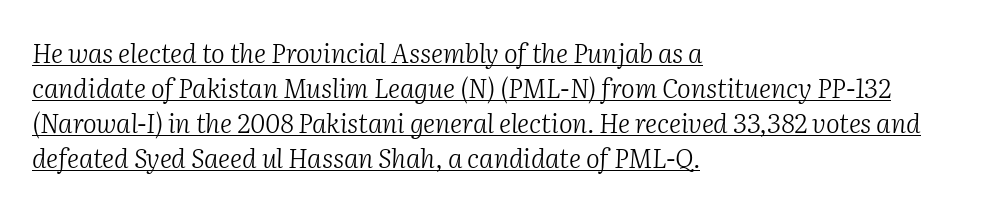
The image shows 26 px text type, italic (leaning right); set left-aligned, normal line spacing (1.35x), normal letter spacing, underlined.
